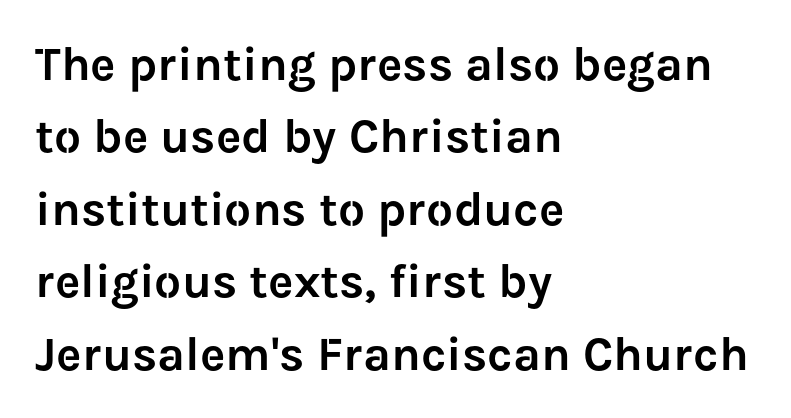
This sample has the flowing, uneven cadence of proportional lettering. Underline: absent. Quick note: interline space is typical. The letters stand upright; this is a roman face. This sample uses a sans-serif face.
